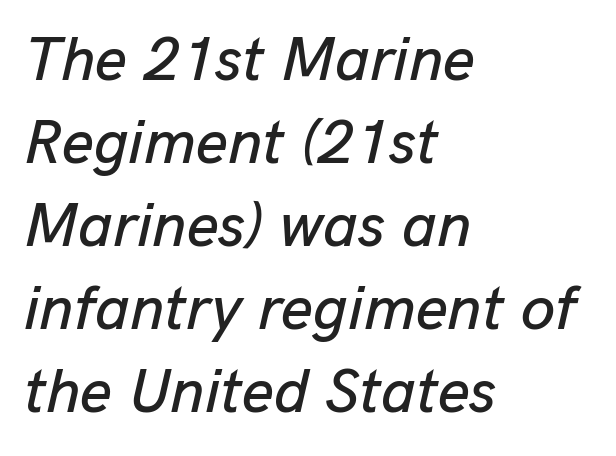
{"italic": "yes", "lean": "right", "slant_degrees": 13, "width": "normal", "stroke_contrast": "low", "x_height": "medium", "monospaced": "no", "underline": "no", "align": "left", "line_spacing": "normal", "line_spacing_ratio": 1.34, "letter_spacing": "normal", "letter_spacing_em": 0.0, "glyph_px": 62}
